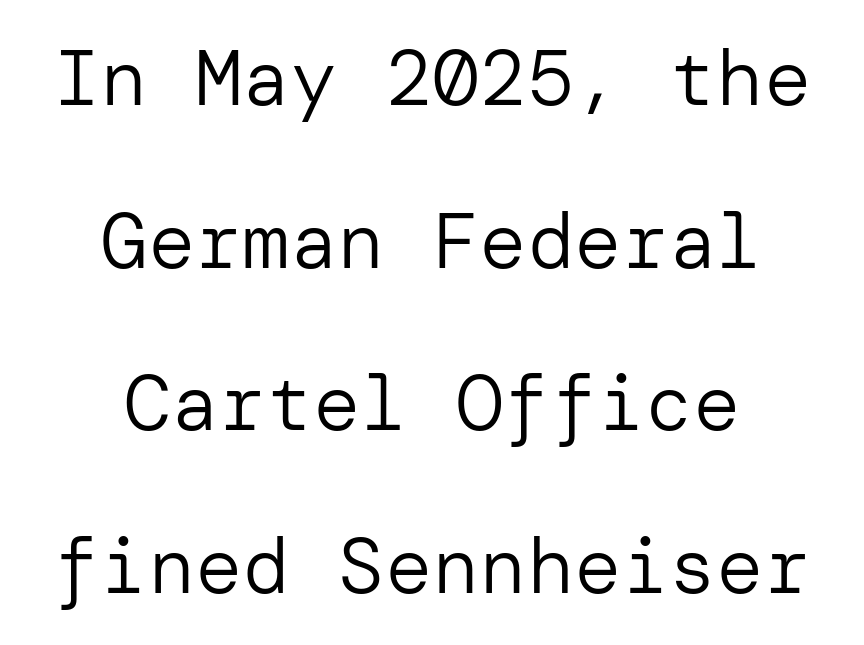
The image shows 79 px regular-weight sans-serif type, upright; set centered, loose line spacing (2.06x), normal letter spacing, not underlined; low stroke contrast and a medium x-height.
